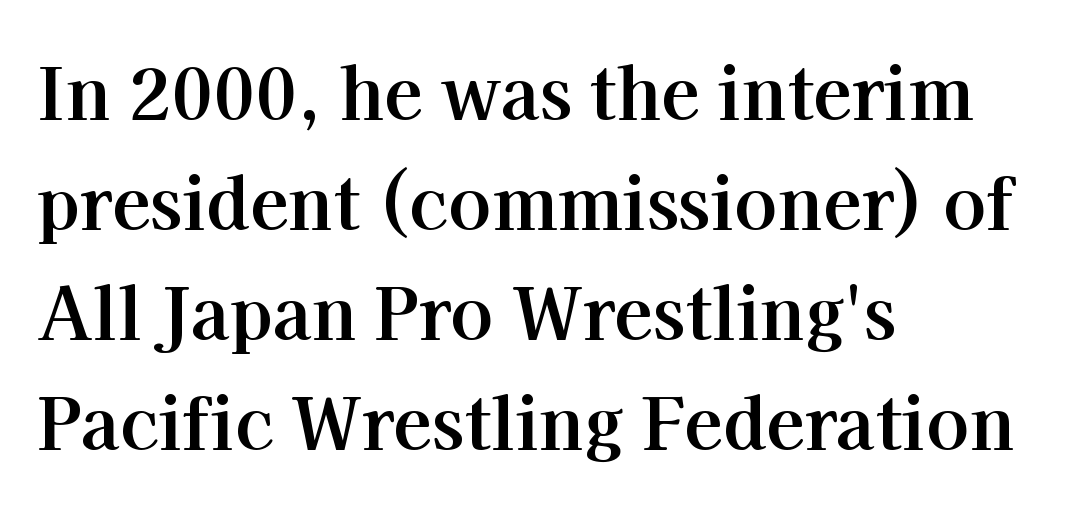
The image shows 71 px bold serif type, upright; set left-aligned, normal line spacing (1.55x), normal letter spacing, not underlined; high stroke contrast and a medium x-height.
